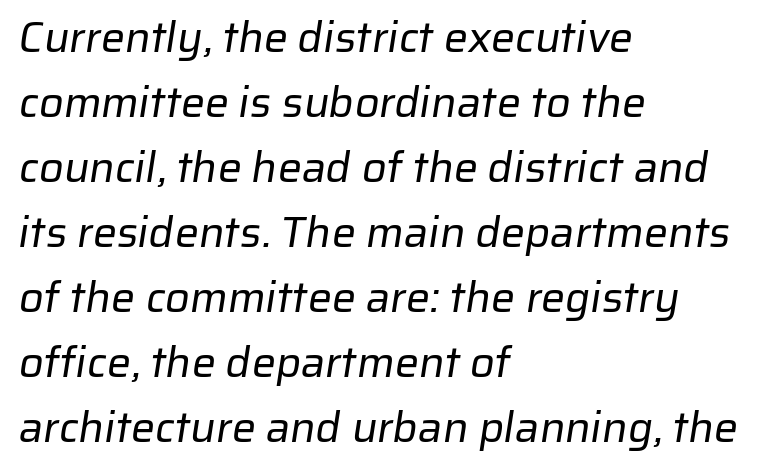
Caption: standard tracking, unaltered. Letterform terminals end flat and unadorned throughout the passage. Leading matches the norm, producing a regular column. The rendering anchors every line to the left-hand side.
